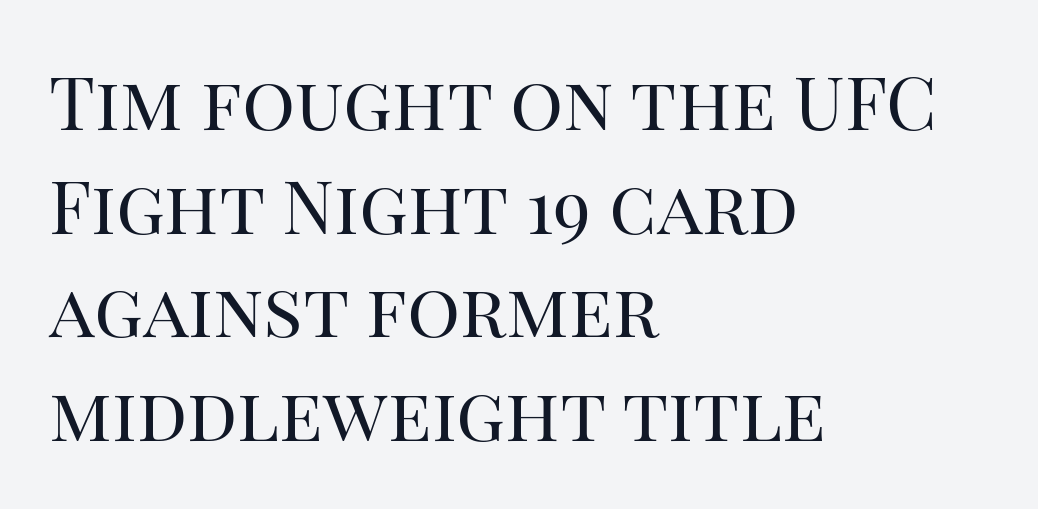
The weight tops out at a normal text grade. The compositor pushed each line to the left boundary. The specimen reads as upright at a glance. No word sits above an underline. Note the varied advance widths — an 'i' is clearly narrower than an 'm'.
